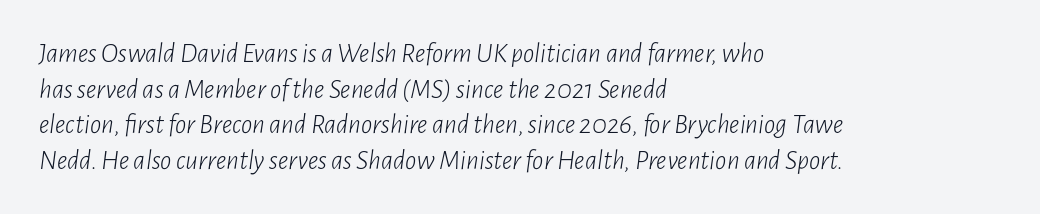
Q: Is the text bold? A: No.
Q: Is the text italic (slanted)? A: Yes, it leans right by about 7 degrees.
Q: Is the text underlined? A: No.
Q: How is the paragraph aligned? A: Left-aligned.
Q: Is the spacing between letters normal or unusually wide? A: Normal.
Q: Is the spacing between lines tight, normal or loose? A: Normal.
Q: Width (condensed, normal, or wide)? A: Condensed.
Q: Stroke contrast? A: Low.
Q: x-height? A: Medium.
Q: Monospaced? A: No.
